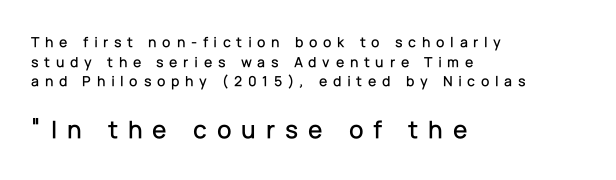
{"italic": "no", "underline": "no", "align": "left", "line_spacing": "normal", "line_spacing_ratio": 1.31, "letter_spacing": "wide", "letter_spacing_em": 0.38, "larger_block": "second", "size_ratio": 1.73, "glyph_px": 26}
